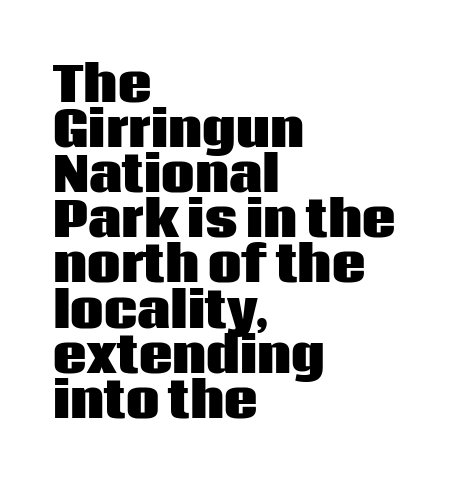
The image shows 47 px heavy sans-serif type, upright; set left-aligned, tight line spacing (0.96x), normal letter spacing, not underlined; low stroke contrast and a large x-height.
